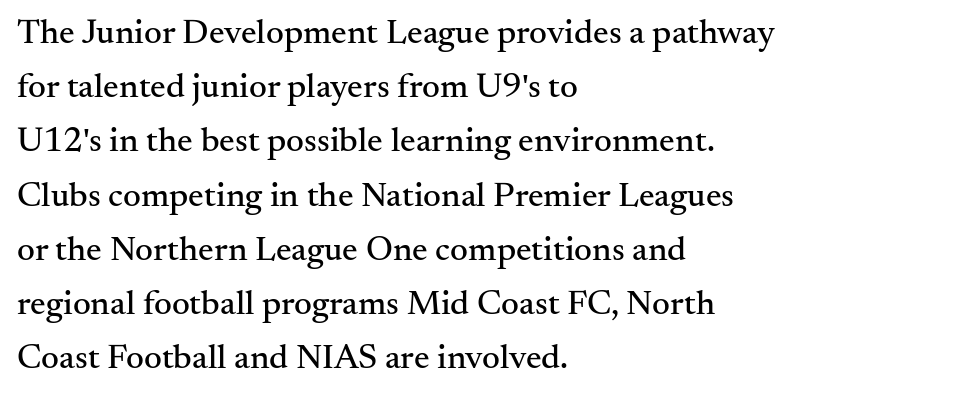
Upright lettering throughout. These lines are set flush left with a ragged right edge. Glance below the letters and you will spot only blank space. This rendering leaves character spacing at its baseline value. Varying glyph widths throughout — classic text-font behaviour.
